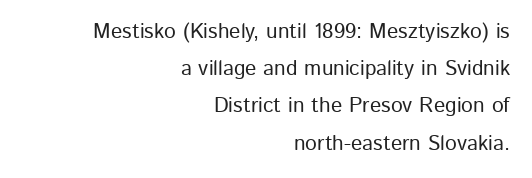
{"italic": "no", "underline": "no", "align": "right", "line_spacing_ratio": 1.77, "letter_spacing": "normal", "letter_spacing_em": 0.0, "glyph_px": 21}
